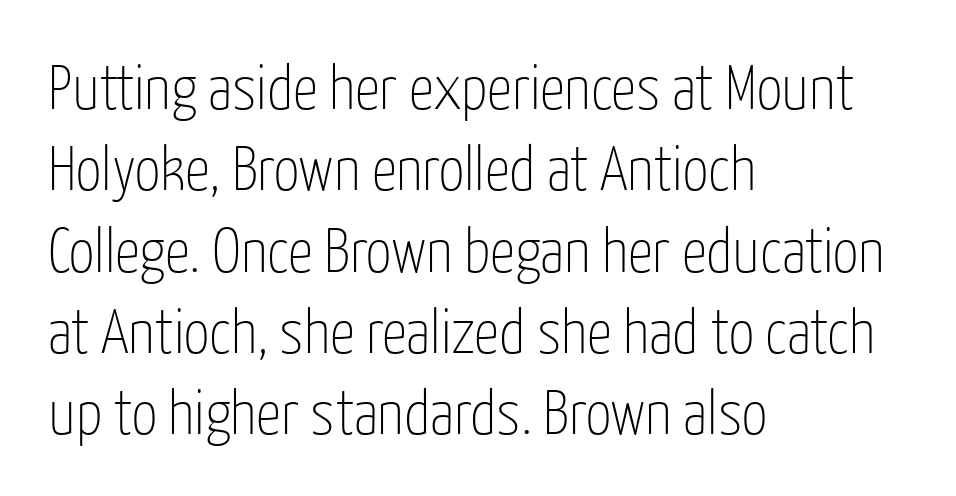
Bare-footed words on every line. Is this a heavy cut? Hardly; it is regular or lighter. The typeface chosen for these lines omits serifs. Do the characters align in a grid? No, the font is proportional.
